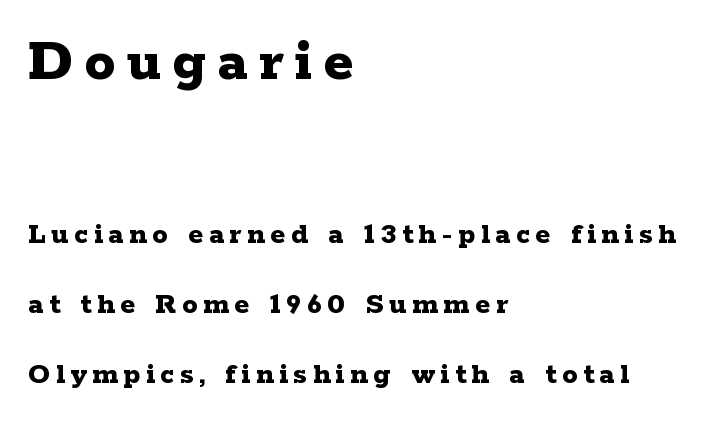
Glance below the letters and you will spot only blank space. Here the first block reads like a headline and the second like body copy. This is serif lettering, the kind often seen in printed books. Caption: bold face, heavy strokes. The letters advance in unequal steps, a hallmark of proportional type.
